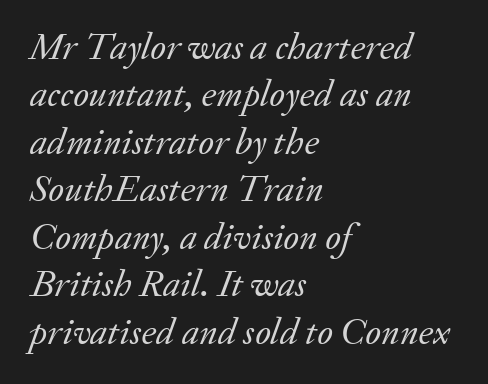
A typesetter would mark this as italic. Is this a fixed-width face? No — the glyphs have proportional, varying widths. Compared with typical body copy, the letter spacing here is the same. Counters stay open thanks to moderate or lighter strokes.
